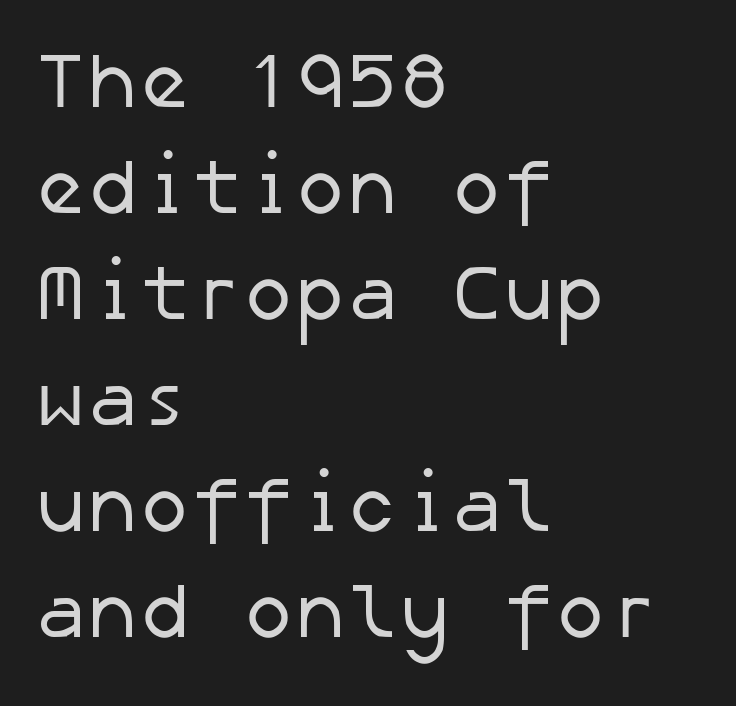
Bare-footed words on every line. Short and long lines alike share a common starting point at left. Stems and bowls with no extra thickness — not bold. Does the leading feel generous? No, just average.
